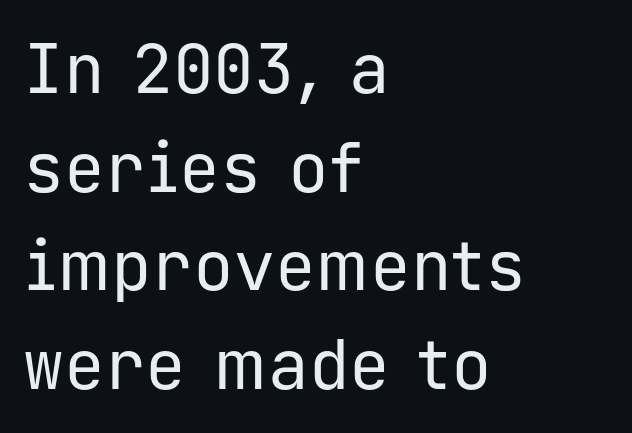
Looks like terminal output: every glyph gets an equal slot. Nobody drew a line under any word here. Leading: standard. A classic flush-left, rag-right setting is used for this passage. The font is comparable to plain body text, perhaps lighter.
